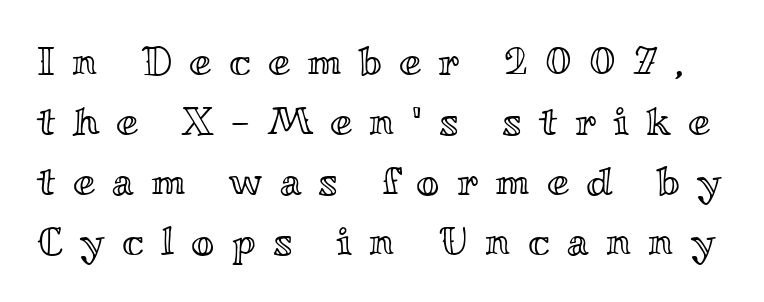
Rendered with straight, roman letterforms. Descender tails drop into unmarked territory. Here the designer chose a conventional face with non-uniform glyph widths. These lines have a slow, spaced-out rhythm from letter to letter. Regular leading.
